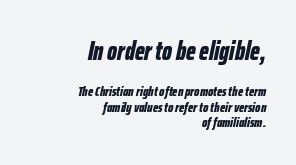
Q: Is the text bold? A: Yes.
Q: Is the text italic (slanted)? A: Yes, it leans right by about 12 degrees.
Q: Is the text underlined? A: No.
Q: How is the paragraph aligned? A: Right-aligned.
Q: Is the spacing between letters normal or unusually wide? A: Normal.
Q: Is the spacing between lines tight, normal or loose? A: Tight.
Q: Which block of text is set in a larger size, the first (top) or the second (bottom)? A: The first (top) one.
